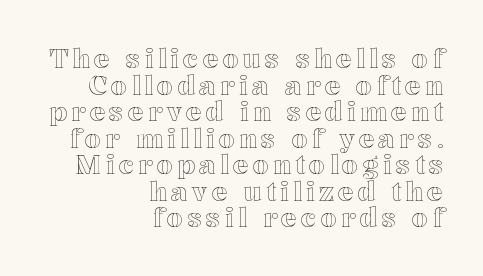
The image shows 26 px text type, upright; set right-aligned, tight line spacing (1.02x), not underlined.
